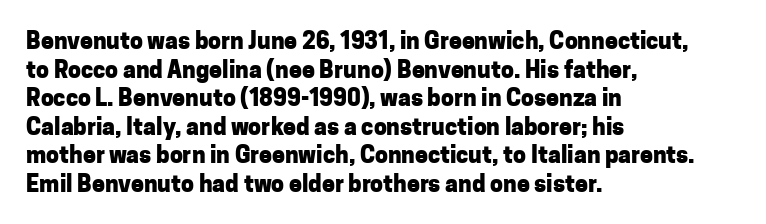
The image shows 23 px bold type, upright; set left-aligned, line spacing 1.24x, normal letter spacing, not underlined.
